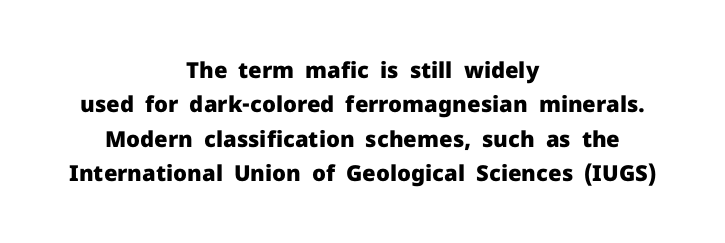
A typesetter would call this zero additional tracking. Type without underlining. In terms of weight, the rendering is a true, heavy bold. The line-height multiplier appears to be the usual default. The paragraph shown floats in the horizontal middle.
